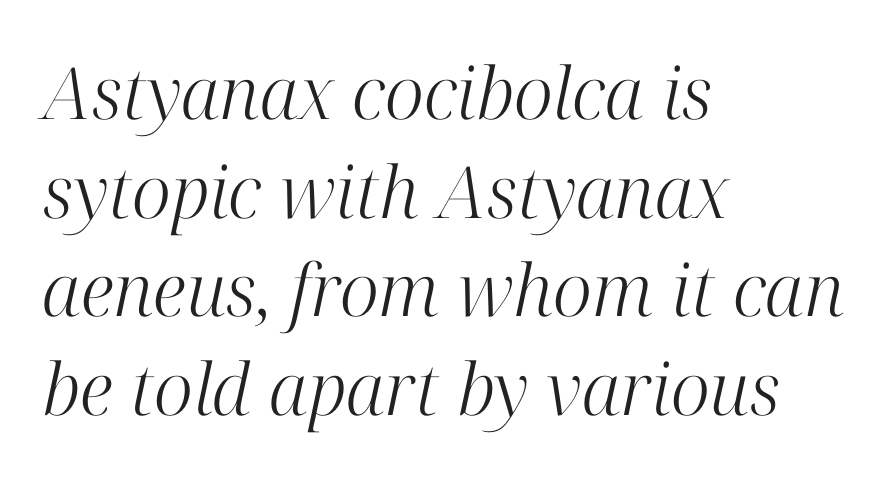
{"serif": "yes", "italic": "yes", "lean": "right", "slant_degrees": 12, "bold": "no", "weight": "light", "width": "normal", "stroke_contrast": "high", "x_height": "medium", "monospaced": "no", "underline": "no", "align": "left", "line_spacing": "normal", "line_spacing_ratio": 1.37, "letter_spacing": "normal", "letter_spacing_em": 0.0, "glyph_px": 72}
